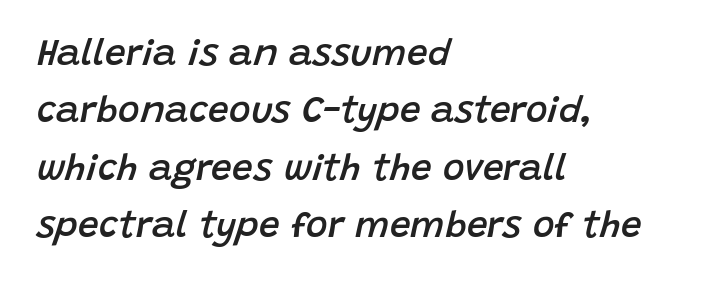
Q: Is the text bold? A: Semi-bold.
Q: Is the text italic (slanted)? A: Yes, it leans right by about 15 degrees.
Q: Is the text underlined? A: No.
Q: How is the paragraph aligned? A: Left-aligned.
Q: Is the spacing between letters normal or unusually wide? A: Normal.
Q: Is the spacing between lines tight, normal or loose? A: Normal.
Q: Width (condensed, normal, or wide)? A: Normal.
Q: Stroke contrast? A: Low.
Q: x-height? A: Large.
Q: Monospaced? A: No.
